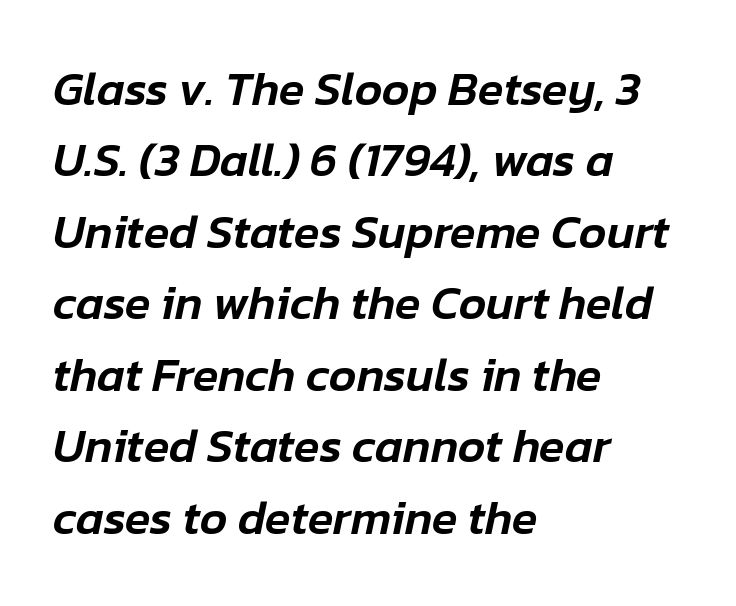
{"italic": "yes", "lean": "right", "slant_degrees": 12, "width": "normal", "stroke_contrast": "low", "x_height": "medium", "monospaced": "no", "underline": "no", "align": "left", "line_spacing": "normal", "line_spacing_ratio": 1.52, "letter_spacing": "normal", "letter_spacing_em": 0.0, "glyph_px": 47}
